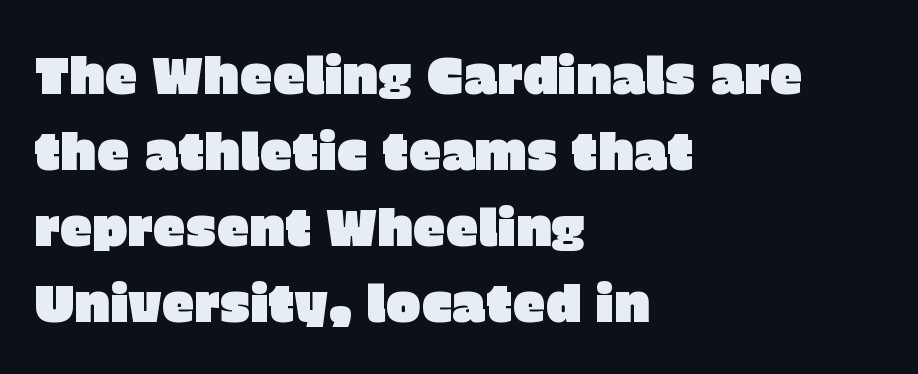
The image shows 52 px sans-serif type, upright; set left-aligned, normal line spacing (1.46x), normal letter spacing, not underlined; low stroke contrast and a large x-height.
